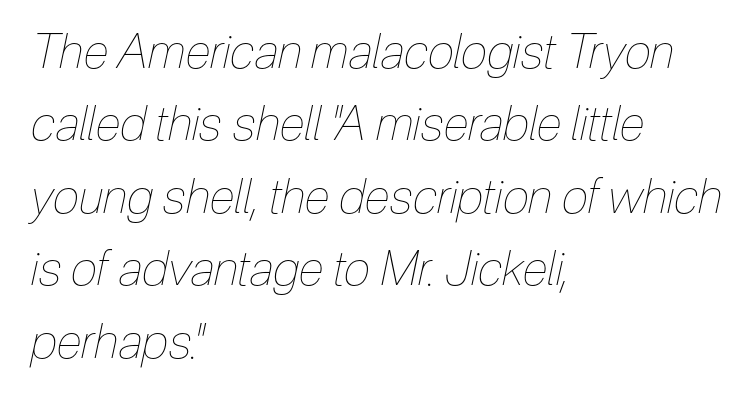
{"italic": "yes", "lean": "right", "slant_degrees": 12, "bold": "no", "weight": "thin", "width": "condensed", "stroke_contrast": "low", "x_height": "medium", "monospaced": "no", "underline": "no", "align": "left", "line_spacing": "normal", "line_spacing_ratio": 1.51, "letter_spacing": "normal", "letter_spacing_em": 0.0, "glyph_px": 48}
